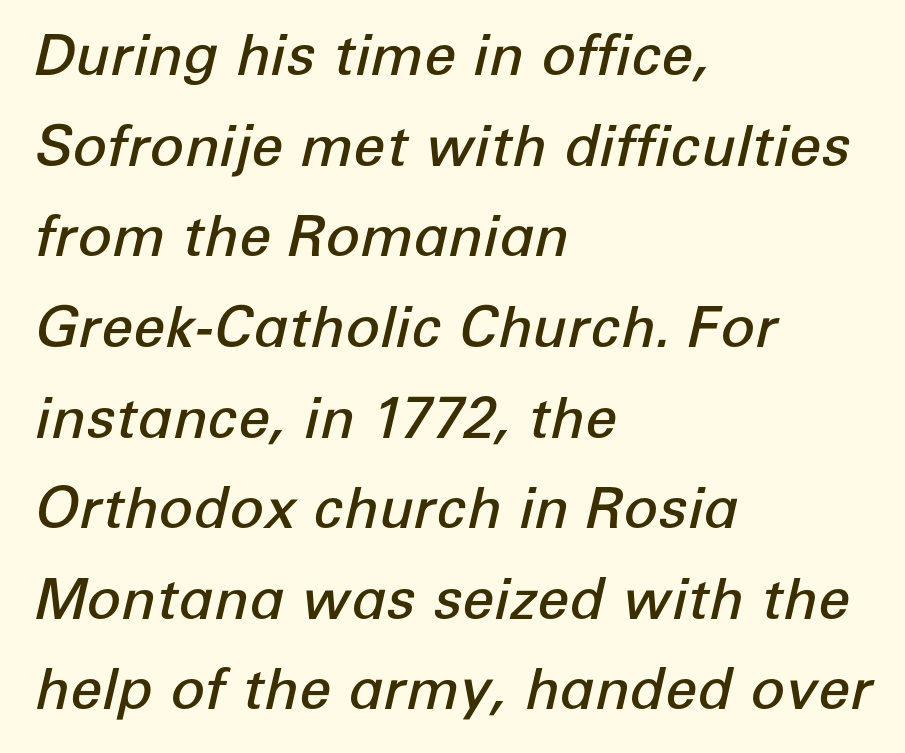
{"italic": "yes", "lean": "right", "slant_degrees": 12, "bold": "semi", "weight": "semibold", "width": "normal", "stroke_contrast": "low", "x_height": "medium", "monospaced": "no", "underline": "no", "align": "left", "line_spacing": "normal", "line_spacing_ratio": 1.59, "letter_spacing": "normal", "letter_spacing_em": 0.0, "glyph_px": 57}
